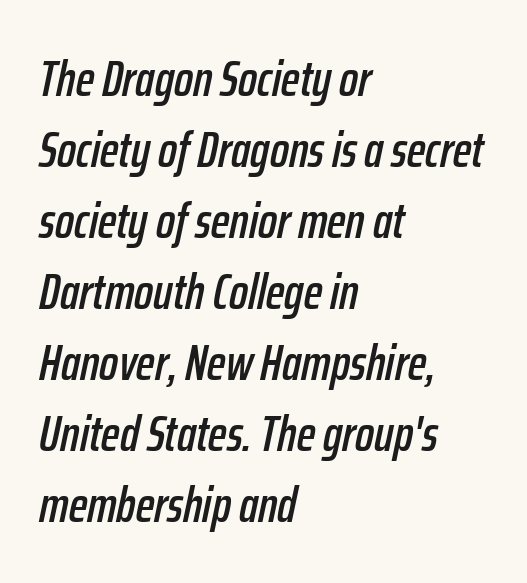
The vertical gap from one line to the next is medium. The space directly below the letters is spotless. Think of a printed novel: that variable character pitch is what you see here. The passage shown leans; its letterforms are oblique. Left-aligned paragraph, ragged on the right.
